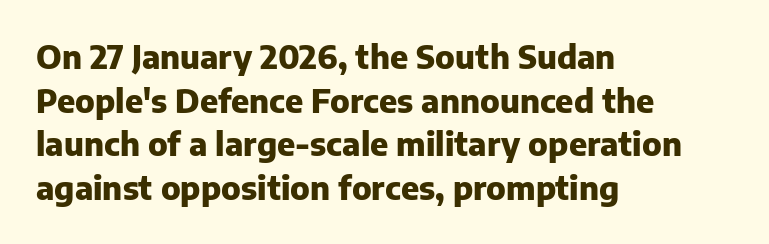
The image shows 32 px heavy sans-serif type, upright; set left-aligned, normal line spacing (1.36x), normal letter spacing, not underlined; low stroke contrast and a medium x-height.
